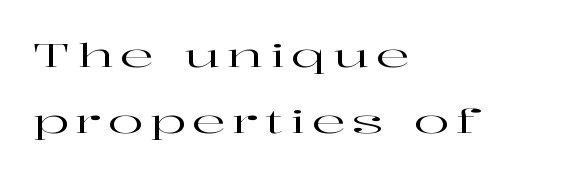
Clear beneath every line of the passage. Short and long lines alike share a common starting point at left. The lines are spread far apart with generous leading. Looks like regular typesetting: each glyph gets only the width it needs. Small tapered or slab feet sit at the stroke ends, so this counts as serif. Tracking here is generous; glyphs stand well apart from one another.
